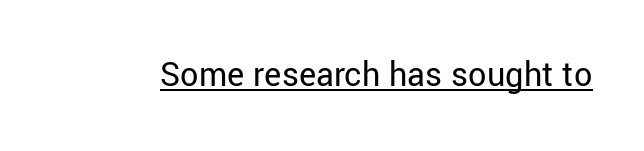
Q: Is the text bold? A: No.
Q: Is the text italic (slanted)? A: No, it is upright.
Q: Is the typeface a serif or a sans-serif typeface? A: Sans-serif.
Q: Is the text underlined? A: Yes.
Q: Is the spacing between letters normal or unusually wide? A: Normal.
Q: Width (condensed, normal, or wide)? A: Normal.
Q: Stroke contrast? A: Low.
Q: x-height? A: Medium.
Q: Monospaced? A: No.
